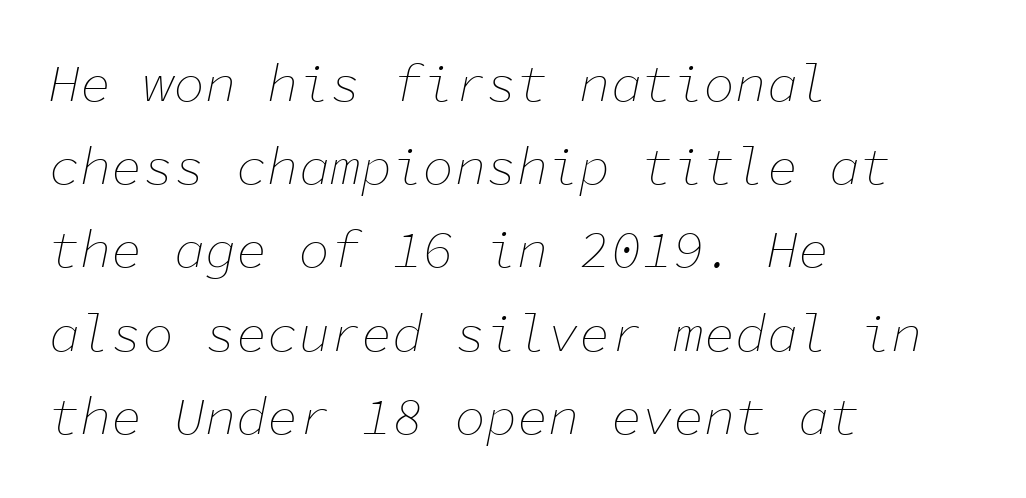
Notice how the stems are inclined rather than vertical — that's the hallmark of italics. Decoration check: the copy has no underline. On a weight scale, this lands at 450 or below. All the whitespace from short lines collects on the right. Short note: letters normally spaced.
